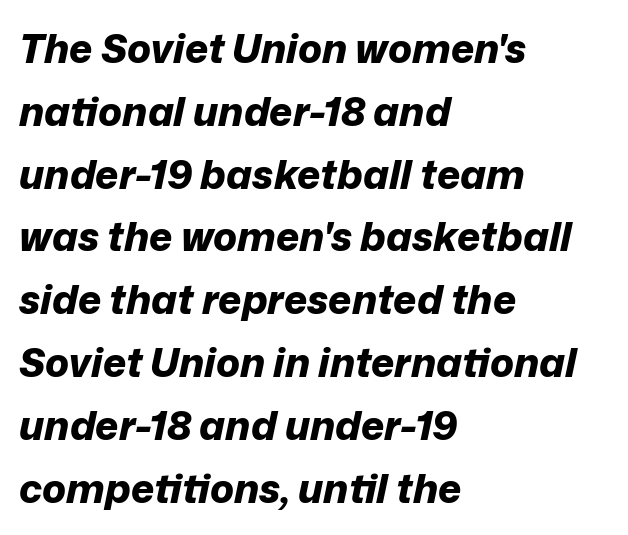
The image shows 40 px bold type, italic (leaning right); set left-aligned, normal line spacing (1.57x), normal letter spacing, not underlined; low stroke contrast and a medium x-height.
